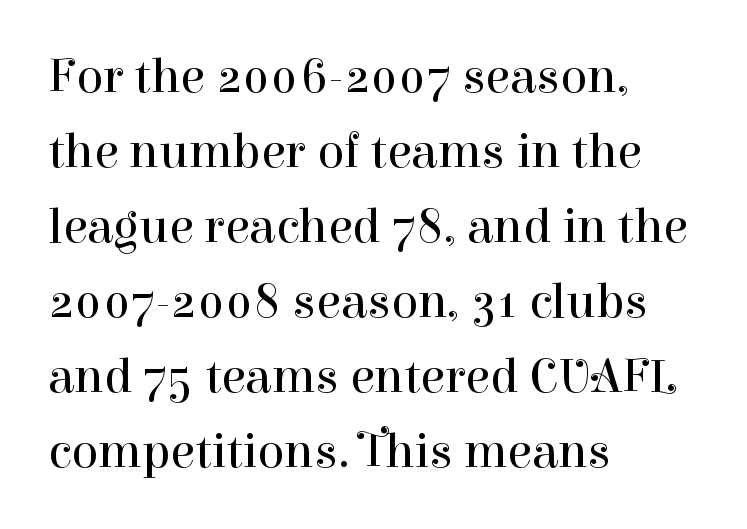
The image shows 50 px regular-weight serif type, upright; set left-aligned, normal line spacing (1.5x), normal letter spacing, not underlined; high stroke contrast and a medium x-height.
